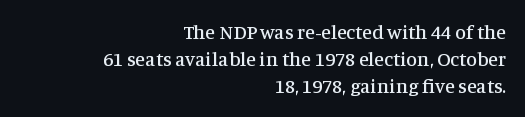
The image shows 20 px text type, upright; set right-aligned, normal line spacing (1.34x), normal letter spacing, not underlined.
